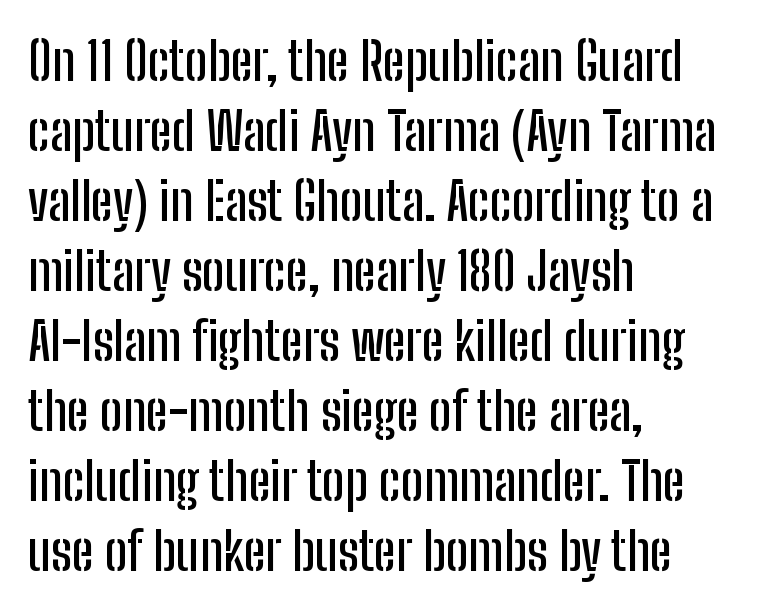
Q: Is the text italic (slanted)? A: No, it is upright.
Q: Is the typeface a serif or a sans-serif typeface? A: Sans-serif.
Q: Is the text underlined? A: No.
Q: How is the paragraph aligned? A: Left-aligned.
Q: Is the spacing between letters normal or unusually wide? A: Normal.
Q: Is the spacing between lines tight, normal or loose? A: Normal.
Q: Width (condensed, normal, or wide)? A: Condensed.
Q: Stroke contrast? A: Low.
Q: x-height? A: Medium.
Q: Monospaced? A: No.
